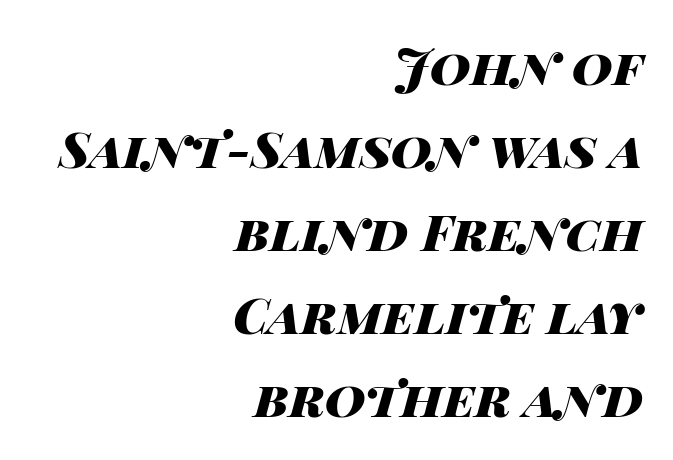
{"italic": "yes", "lean": "right", "slant_degrees": 14, "bold": "yes", "weight": "heavy", "width": "wide", "stroke_contrast": "high", "x_height": "large", "monospaced": "no", "underline": "no", "align": "right", "line_spacing": "normal", "line_spacing_ratio": 1.66, "letter_spacing": "normal", "letter_spacing_em": 0.0, "glyph_px": 50}
